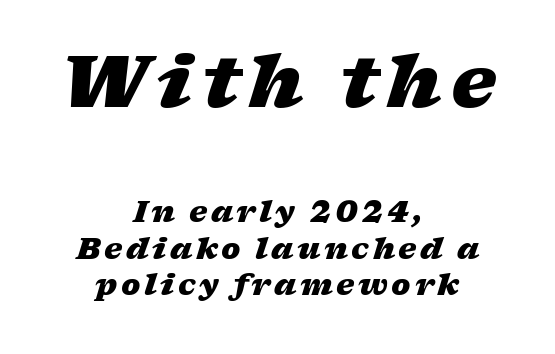
{"italic": "yes", "lean": "right", "slant_degrees": 17, "bold": "yes", "weight": "heavy", "width": "wide", "stroke_contrast": "low", "x_height": "medium", "monospaced": "no", "underline": "no", "align": "center", "line_spacing": "normal", "line_spacing_ratio": 1.26, "larger_block": "first", "size_ratio": 2.48, "glyph_px": 72}
